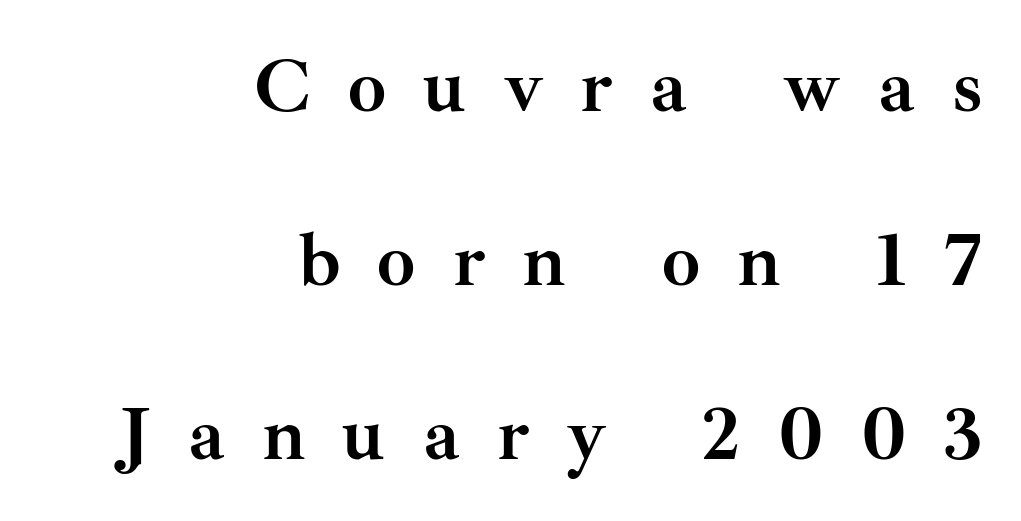
The image shows 76 px semibold serif type, upright; set right-aligned, loose line spacing (2.29x), unusually wide letter spacing (+0.49 em), not underlined; medium stroke contrast and a small x-height.
